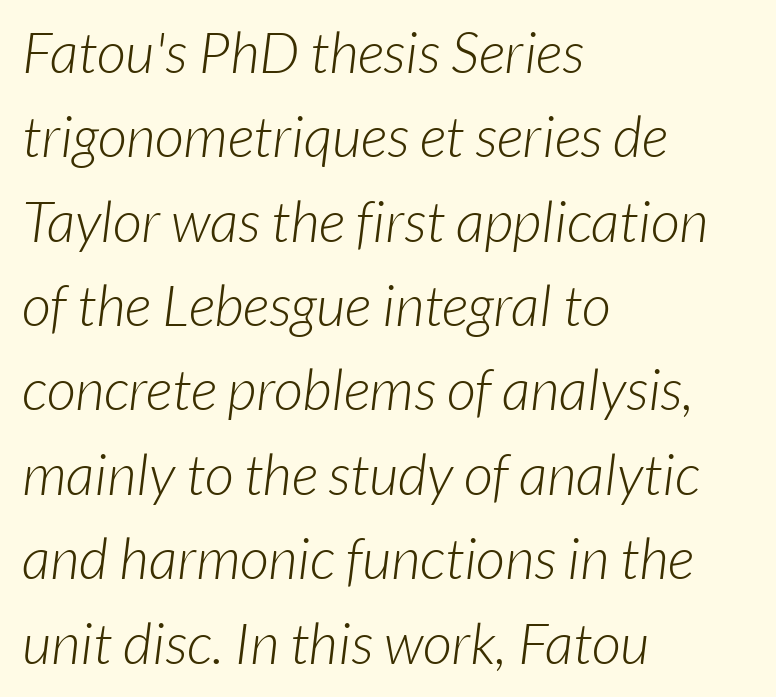
{"serif": "no", "bold": "no", "weight": "light", "width": "normal", "stroke_contrast": "low", "x_height": "medium", "monospaced": "no", "underline": "no", "align": "left", "line_spacing": "normal", "line_spacing_ratio": 1.48, "letter_spacing": "normal", "letter_spacing_em": 0.0, "glyph_px": 57}
